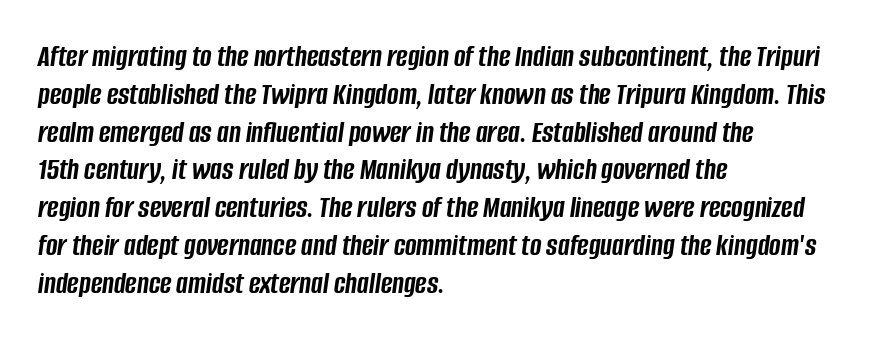
The image shows 31 px semibold, condensed type, italic (leaning right); set left-aligned, line spacing 1.22x, normal letter spacing, not underlined; low stroke contrast and a large x-height.
